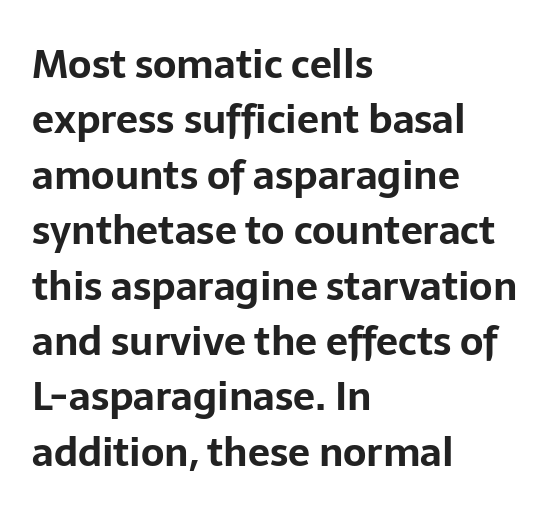
{"serif": "no", "italic": "no", "bold": "yes", "weight": "bold", "width": "normal", "stroke_contrast": "low", "x_height": "medium", "monospaced": "no", "underline": "no", "align": "left", "line_spacing": "normal", "line_spacing_ratio": 1.42, "letter_spacing": "normal", "letter_spacing_em": 0.0, "glyph_px": 39}
